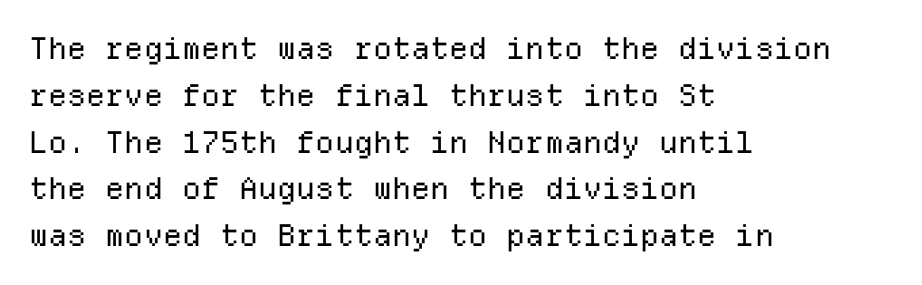
This sample has the even, mechanical cadence of fixed-width lettering. Italic? Not at all — the glyphs are vertical. Summary of vertical rhythm: regular, with standard interline spacing. Horizontal alignment here is leftward, the default for most running prose. The letterforms sit shoulder to shoulder at normal distance. Ink coverage per letter is moderate at most.
